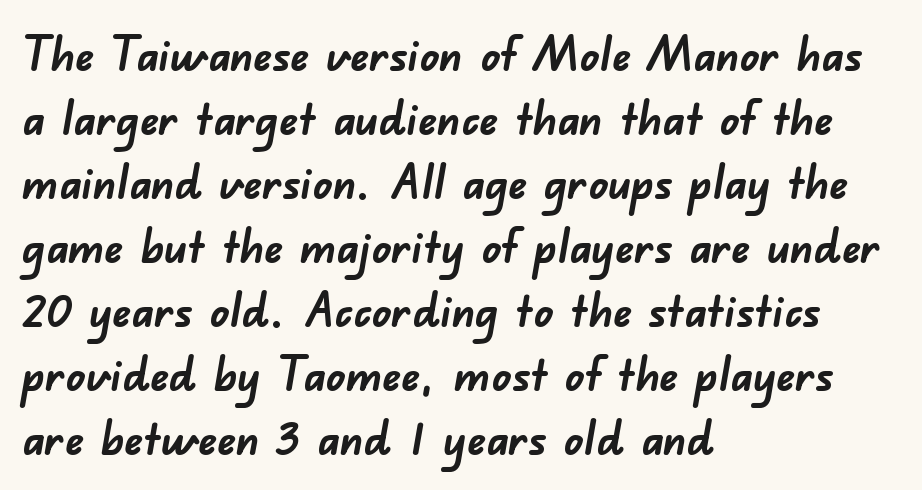
A clean baseline with only descenders dipping below it. The typesetter chose a ragged-right arrangement here. Spacing between characters is what you'd get straight out of the box. The rendering uses natural spacing where letterforms have individual widths. The vertical gap from one line to the next is medium. Strokes here are thick enough to call this a true bold.
